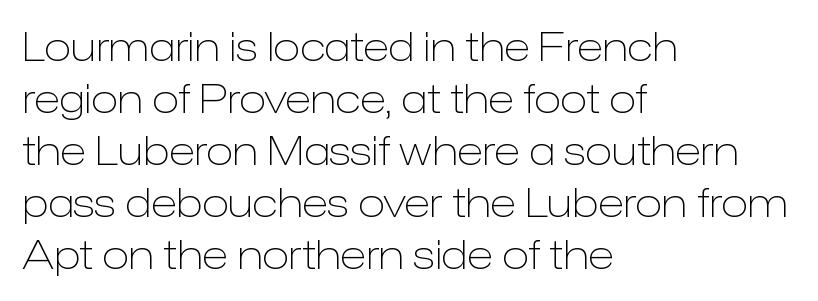
Each word holds together tightly as a unit, with standard inter-letter gaps. You can tell it's not italic because the verticals are truly vertical. Has an underline been added? It has not. Vertically, the passage feels balanced, rows spaced as you'd expect.
